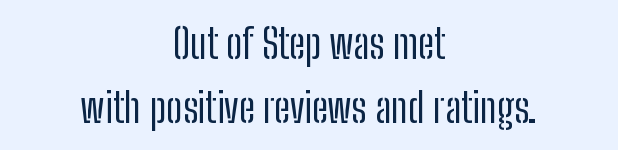
Q: Is the text bold? A: No.
Q: Is the text italic (slanted)? A: No, it is upright.
Q: Is the typeface a serif or a sans-serif typeface? A: Sans-serif.
Q: Is the text underlined? A: No.
Q: How is the paragraph aligned? A: Centered.
Q: Is the spacing between letters normal or unusually wide? A: Normal.
Q: Is the spacing between lines tight, normal or loose? A: Normal.
Q: Width (condensed, normal, or wide)? A: Condensed.
Q: Stroke contrast? A: Low.
Q: x-height? A: Medium.
Q: Monospaced? A: No.
